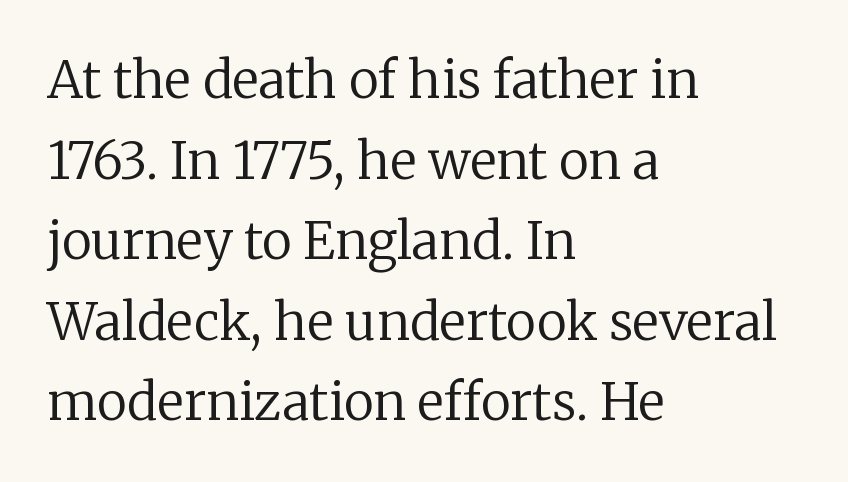
Letters rest on an invisible, unmarked baseline. The face used here is rendered with its standard letterfit. Baseline-to-baseline distance is the conventional proportion of letter height. A light-to-regular cut is what we see here. Horizontally, the lines are justified to the leading edge only. Character widths vary here, with narrow letters taking less room than wide ones.
